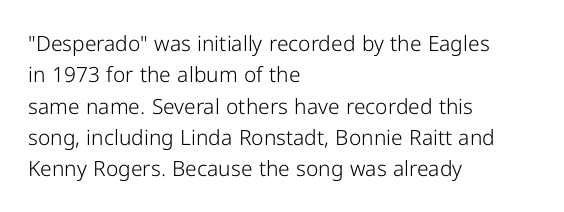
Q: Is the text bold? A: No.
Q: Is the text italic (slanted)? A: No, it is upright.
Q: Is the text underlined? A: No.
Q: How is the paragraph aligned? A: Left-aligned.
Q: Is the spacing between letters normal or unusually wide? A: Normal.
Q: Is the spacing between lines tight, normal or loose? A: Normal.
